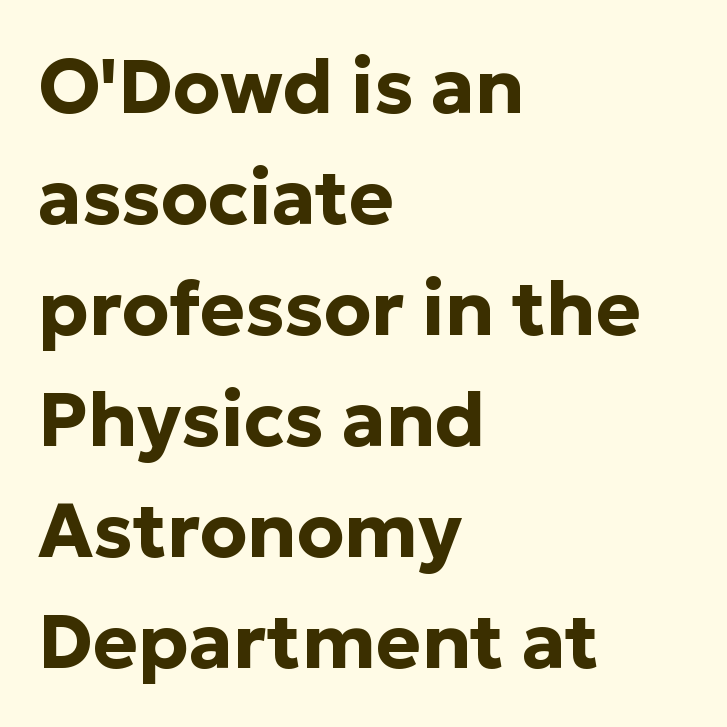
Q: Is the text bold? A: Yes.
Q: Is the text italic (slanted)? A: No, it is upright.
Q: Is the typeface a serif or a sans-serif typeface? A: Sans-serif.
Q: Is the text underlined? A: No.
Q: How is the paragraph aligned? A: Left-aligned.
Q: Is the spacing between letters normal or unusually wide? A: Normal.
Q: Is the spacing between lines tight, normal or loose? A: Normal.
Q: Width (condensed, normal, or wide)? A: Normal.
Q: Stroke contrast? A: Low.
Q: x-height? A: Medium.
Q: Monospaced? A: No.
